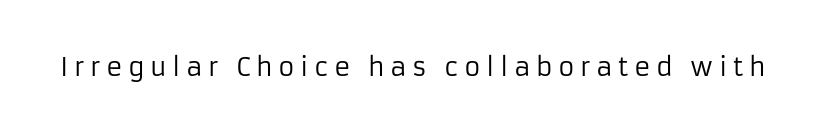
The image shows 25 px text type, upright; set unusually wide letter spacing (+0.22 em), not underlined.
